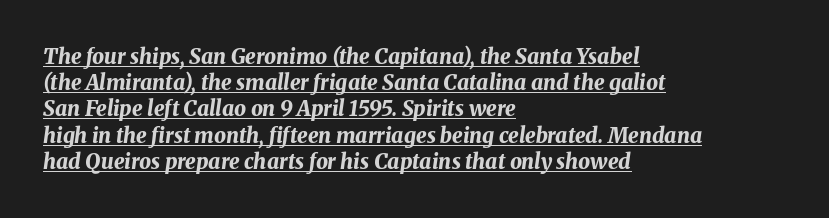
The image shows 21 px bold type, italic (leaning right); set left-aligned, normal line spacing (1.25x), normal letter spacing, underlined.
